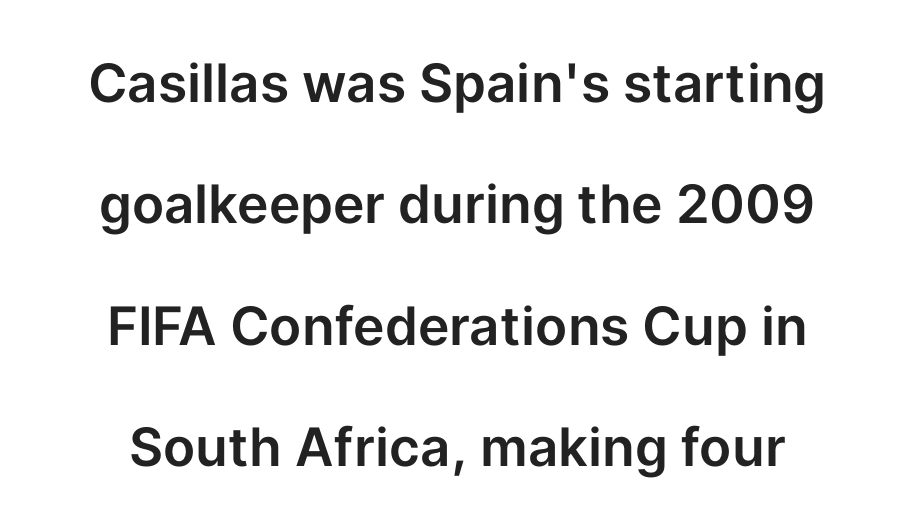
{"serif": "no", "italic": "no", "width": "normal", "stroke_contrast": "low", "x_height": "medium", "monospaced": "no", "underline": "no", "line_spacing": "loose", "line_spacing_ratio": 2.29, "letter_spacing": "normal", "letter_spacing_em": 0.0, "glyph_px": 53}
